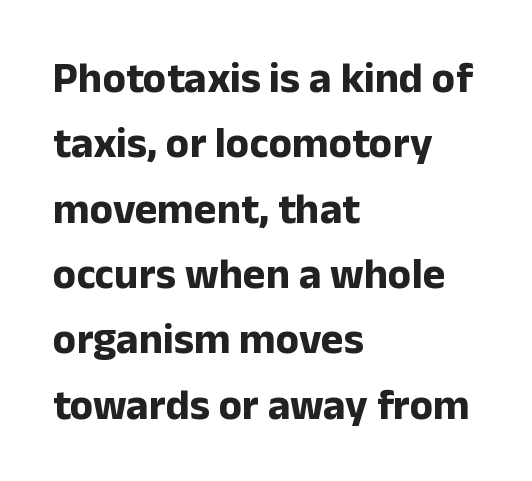
The image shows 43 px bold sans-serif type, upright; set left-aligned, normal line spacing (1.52x), normal letter spacing, not underlined; low stroke contrast and a medium x-height.
